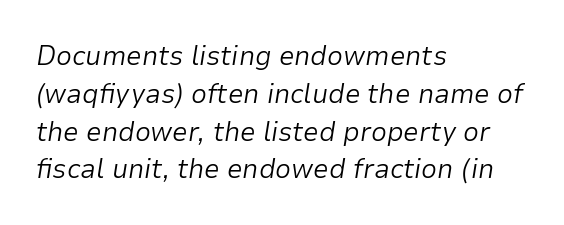
The image shows 28 px light type, italic (leaning right); set left-aligned, normal line spacing (1.35x), normal letter spacing, not underlined; low stroke contrast and a medium x-height.
